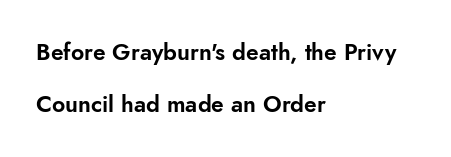
The letters sit at their default tracking, neither squeezed nor spread. This sample is left-justified, so line endings fall wherever the words run out. No italicization has been applied; the sample stays upright. The passage shown stacks its lines with a broad gap. Type without underlining.
